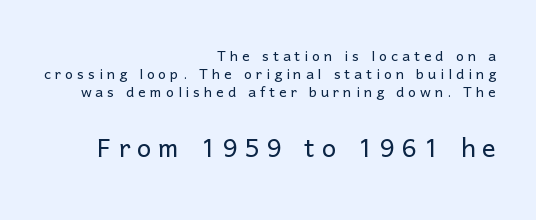
The specimen reads as upright at a glance. The second block has been scaled up relative to the first. These lines are composed in type without serifs. Caption: multi-line text, flush right, ragged left.
